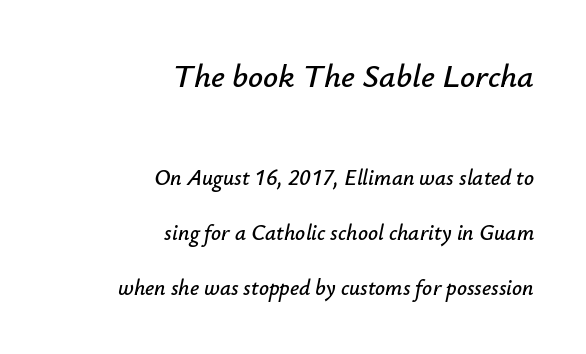
Q: Is the text italic (slanted)? A: Yes, it leans right by about 12 degrees.
Q: Is the text underlined? A: No.
Q: How is the paragraph aligned? A: Right-aligned.
Q: Is the spacing between letters normal or unusually wide? A: Normal.
Q: Is the spacing between lines tight, normal or loose? A: Loose.
Q: Which block of text is set in a larger size, the first (top) or the second (bottom)? A: The first (top) one.
Q: Width (condensed, normal, or wide)? A: Normal.
Q: Stroke contrast? A: Low.
Q: x-height? A: Small.
Q: Monospaced? A: No.
